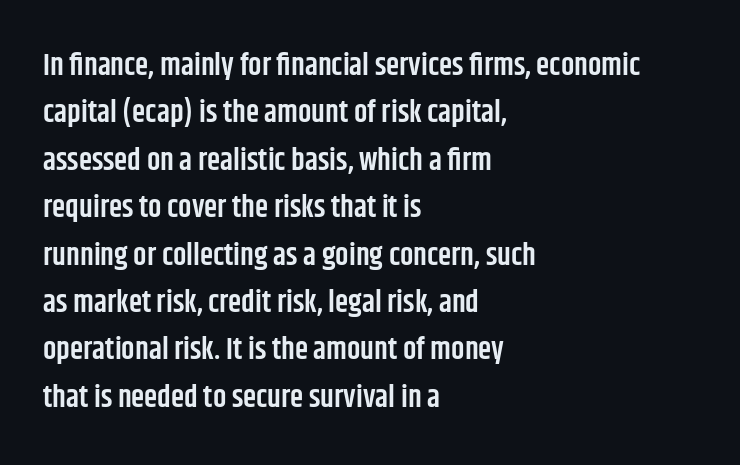
The image shows 30 px semibold, condensed sans-serif type, upright; set left-aligned, normal line spacing (1.58x), normal letter spacing, not underlined; low stroke contrast and a large x-height.
